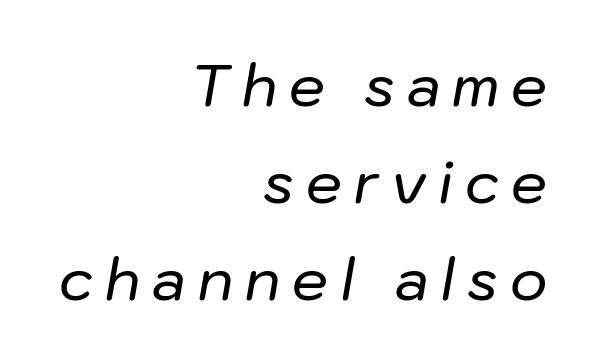
{"italic": "yes", "lean": "right", "slant_degrees": 10, "width": "normal", "stroke_contrast": "low", "x_height": "medium", "monospaced": "no", "underline": "no", "align": "right", "line_spacing": "normal", "line_spacing_ratio": 1.7, "letter_spacing": "wide", "letter_spacing_em": 0.21, "glyph_px": 57}
